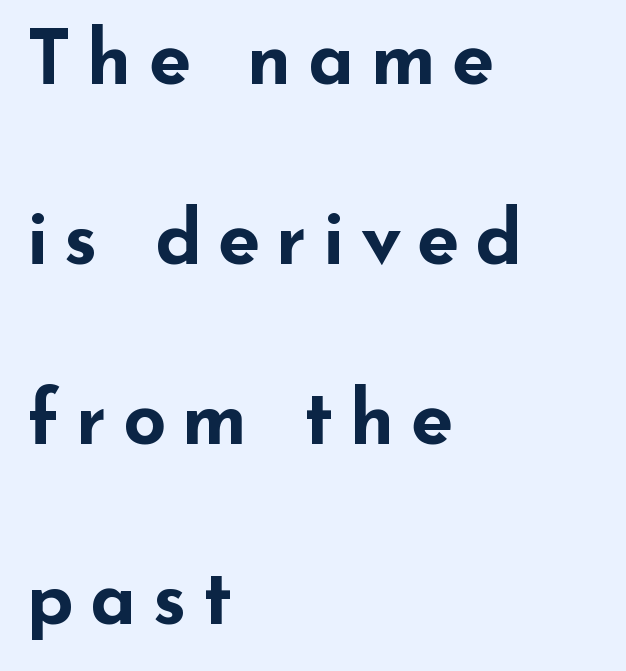
Q: Is the text bold? A: Yes.
Q: Is the text italic (slanted)? A: No, it is upright.
Q: Is the typeface a serif or a sans-serif typeface? A: Sans-serif.
Q: Is the text underlined? A: No.
Q: How is the paragraph aligned? A: Left-aligned.
Q: Is the spacing between letters normal or unusually wide? A: Unusually wide.
Q: Is the spacing between lines tight, normal or loose? A: Loose.
Q: Width (condensed, normal, or wide)? A: Wide.
Q: Stroke contrast? A: Low.
Q: x-height? A: Small.
Q: Monospaced? A: No.
